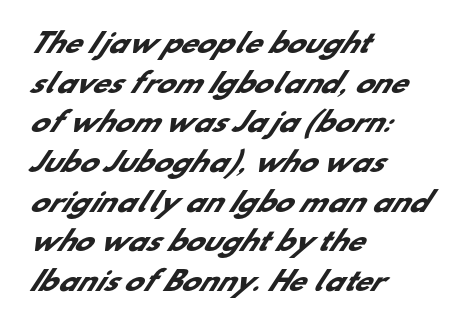
How heavy is the stroke? Heavy — this is a bold. Does the leading feel generous? No, just average. Clear beneath every line of the passage. In terms of letterspacing, this is plain default setting.
